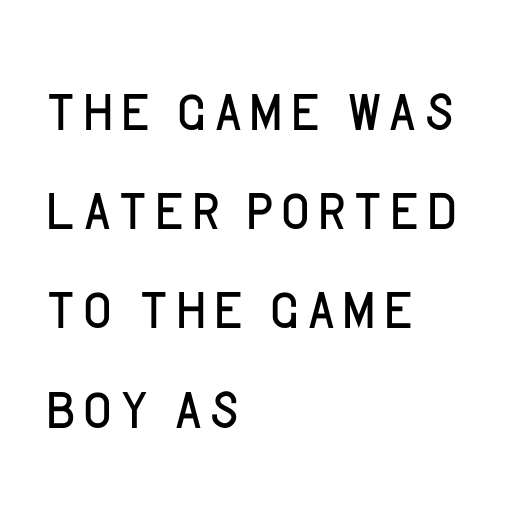
{"serif": "no", "italic": "no", "bold": "no", "weight": "light", "width": "normal", "stroke_contrast": "low", "x_height": "large", "monospaced": "no", "underline": "no", "align": "left", "line_spacing_ratio": 1.24, "letter_spacing": "normal", "letter_spacing_em": 0.0, "glyph_px": 80}
